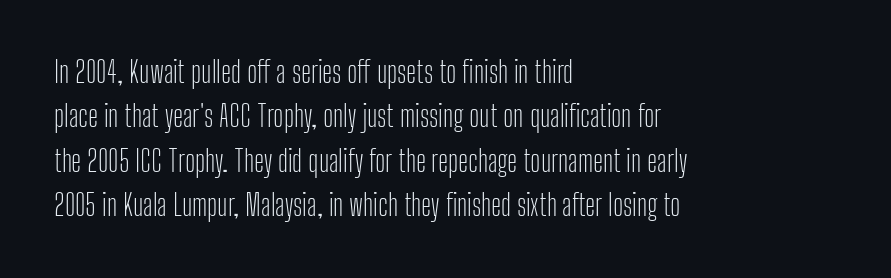
{"serif": "no", "italic": "no", "bold": "no", "weight": "light", "width": "condensed", "stroke_contrast": "low", "x_height": "medium", "monospaced": "no", "underline": "no", "align": "left", "line_spacing": "normal", "line_spacing_ratio": 1.53, "letter_spacing": "normal", "letter_spacing_em": 0.0, "glyph_px": 29}
